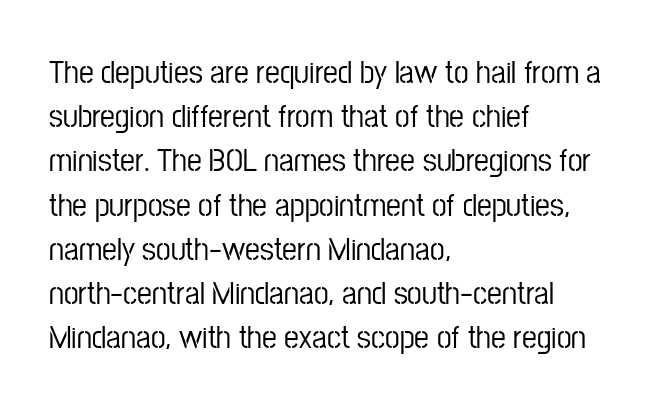
Normally led — the rows are evenly, conventionally spaced. Look at the tracking — it's just the regular setting, nothing added. A bare baseline throughout the passage. The typesetter chose a ragged-right arrangement here. Italic? Not at all — the glyphs are vertical. The designer went with a sans here, leaving each stem footless.
